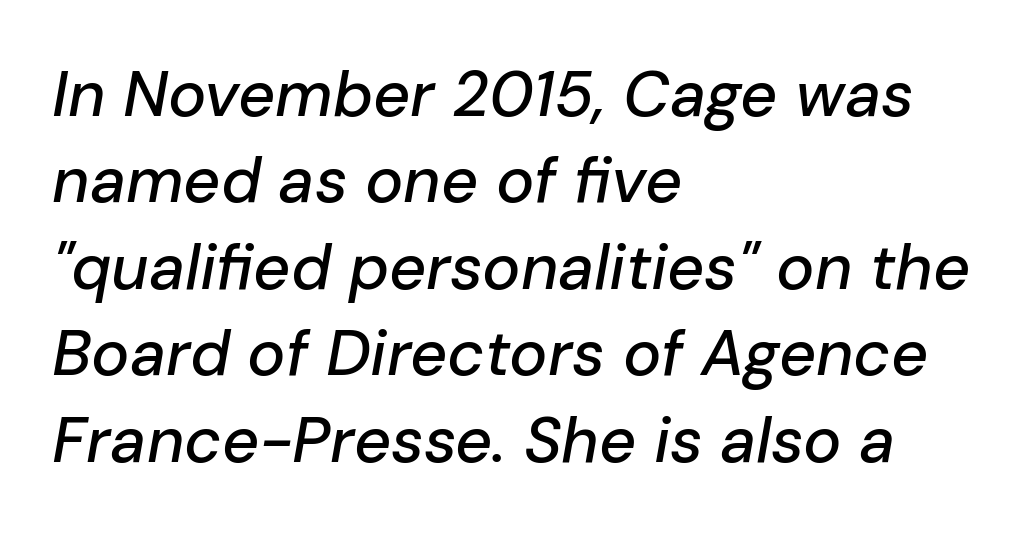
{"italic": "yes", "lean": "right", "slant_degrees": 10, "width": "normal", "stroke_contrast": "low", "x_height": "medium", "monospaced": "no", "underline": "no", "align": "left", "line_spacing": "normal", "line_spacing_ratio": 1.35, "letter_spacing": "normal", "letter_spacing_em": 0.0, "glyph_px": 64}
